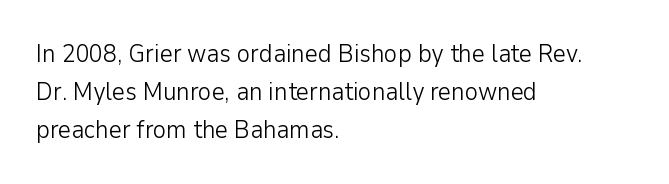
The image shows 25 px text type, upright; set left-aligned, normal line spacing (1.53x), normal letter spacing, not underlined.
